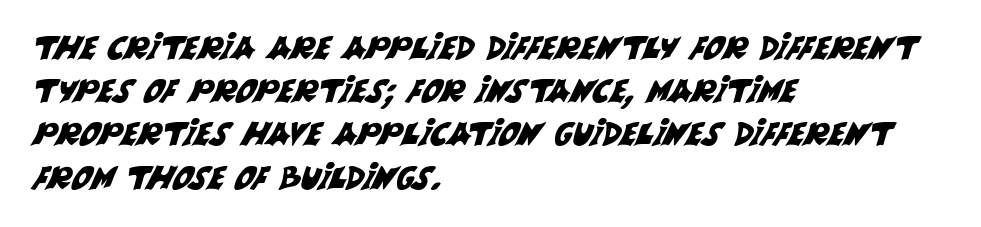
{"serif": "no", "width": "normal", "stroke_contrast": "medium", "x_height": "large", "monospaced": "no", "underline": "no", "align": "left", "line_spacing": "normal", "line_spacing_ratio": 1.35, "letter_spacing": "normal", "letter_spacing_em": 0.0, "glyph_px": 32}
